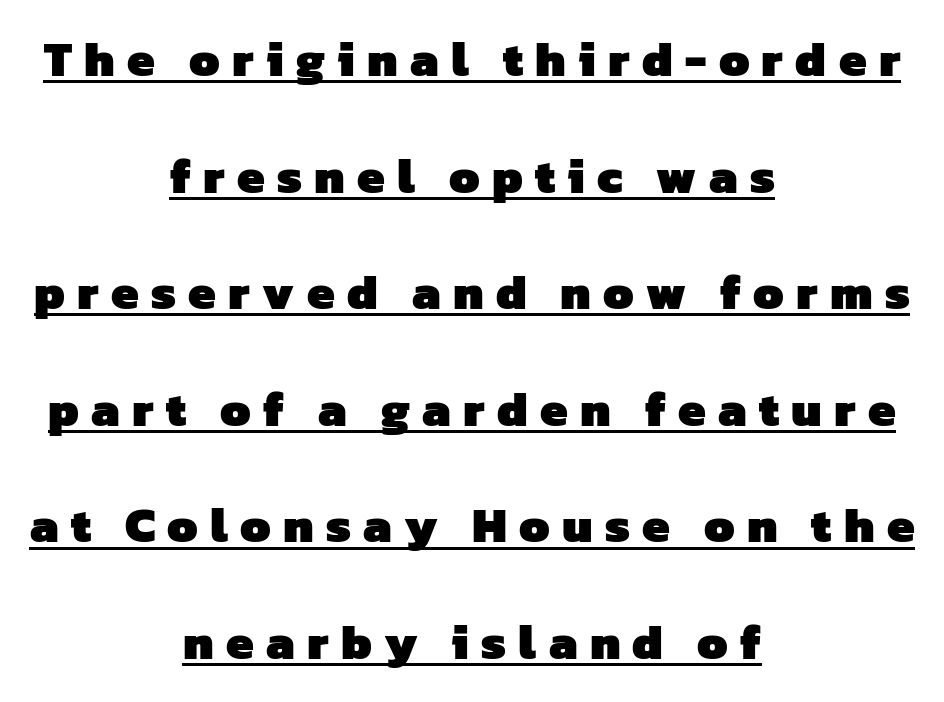
The rendering uses a bold face; every stroke is thick and dark. Is the letter spacing exaggerated? Yes — the characters are pushed far apart. The typesetter has applied underlining to the passage shown. Baseline-to-baseline distance is far greater than the letter height. The paragraph has two soft edges and a firm central axis.
